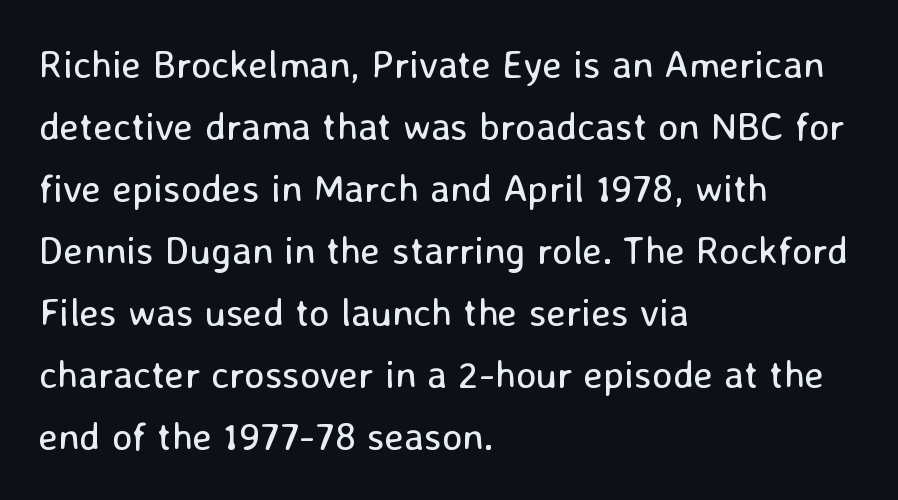
The image shows 39 px regular-weight sans-serif type, upright; set left-aligned, normal line spacing (1.59x), normal letter spacing, not underlined; low stroke contrast and a medium x-height.
